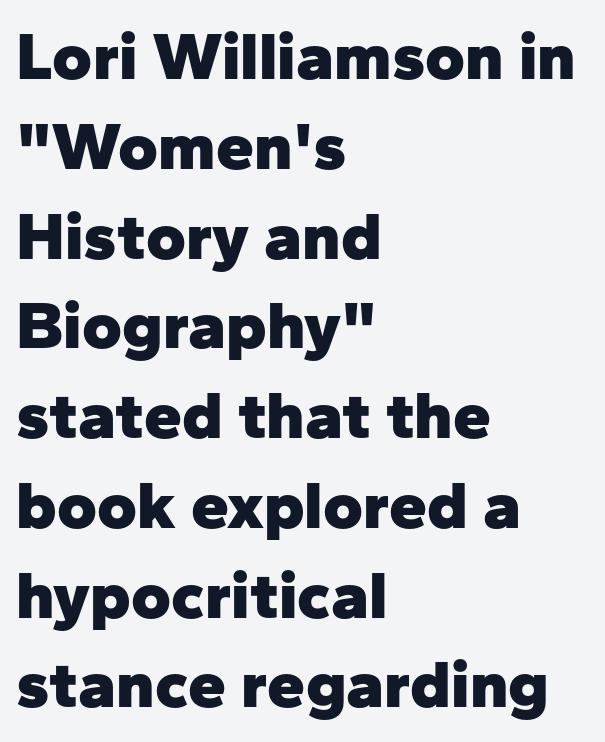
A typesetter would call this proportional, since set widths differ per character. This block has exactly the height ordinary leading produces. Ascenders rise straight up at ninety degrees. The glyphs are unaccompanied by any horizontal stroke below them. The face used here has the dense, thick strokes of a bold. The rendering keeps characters at their native spacing.
